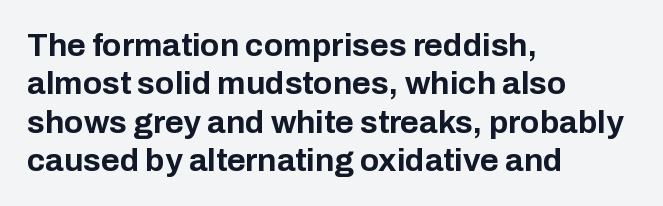
The image shows 32 px bold sans-serif type, upright; set left-aligned, line spacing 1.2x, normal letter spacing, not underlined; low stroke contrast and a medium x-height.
